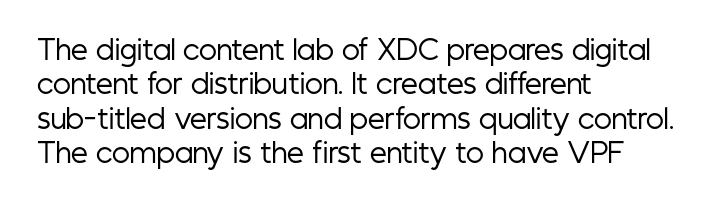
The image shows 27 px text type, upright; set left-aligned, normal line spacing (1.27x), normal letter spacing, not underlined.
